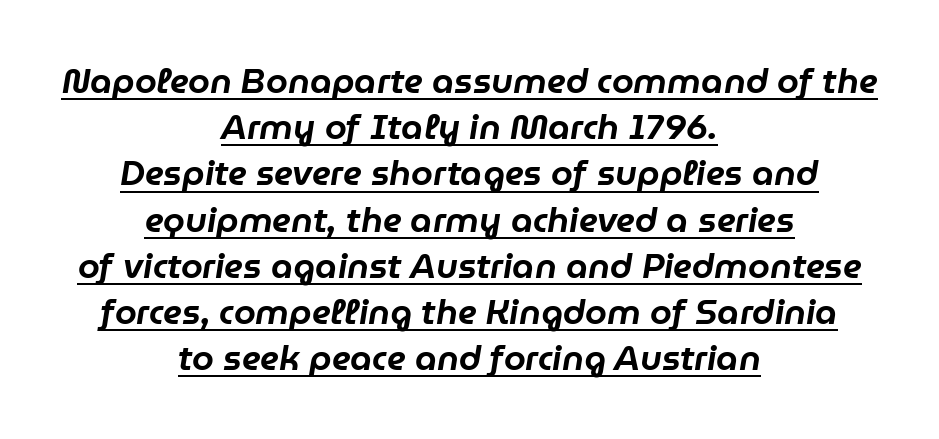
The image shows 35 px text type, italic (leaning right); set centered, normal line spacing (1.32x), normal letter spacing, underlined; low stroke contrast and a medium x-height.
